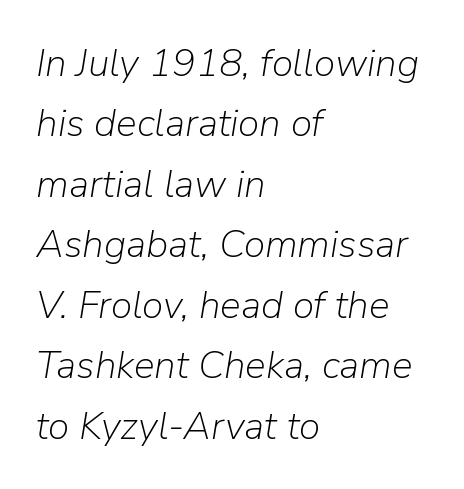
Weight: regular or lighter. The passage shown has conventional tracking throughout. These lines are rendered in a variable-pitch font. The rendering applies a slant to the glyphs. Unmarked baselines from the first word to the last.
